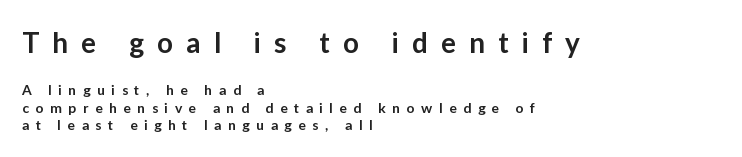
The image shows 28 px semibold sans-serif type, upright; set left-aligned, normal line spacing (1.25x), unusually wide letter spacing (+0.47 em), not underlined; the first (top) block is 2.0x larger; low stroke contrast and a medium x-height.
